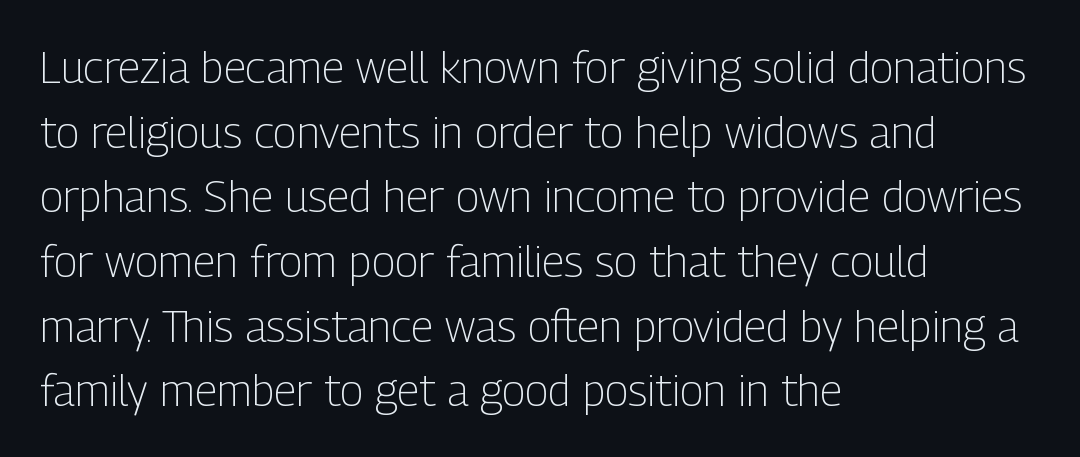
The image shows 44 px light, condensed sans-serif type, upright; set left-aligned, normal line spacing (1.47x), normal letter spacing, not underlined; low stroke contrast and a medium x-height.
